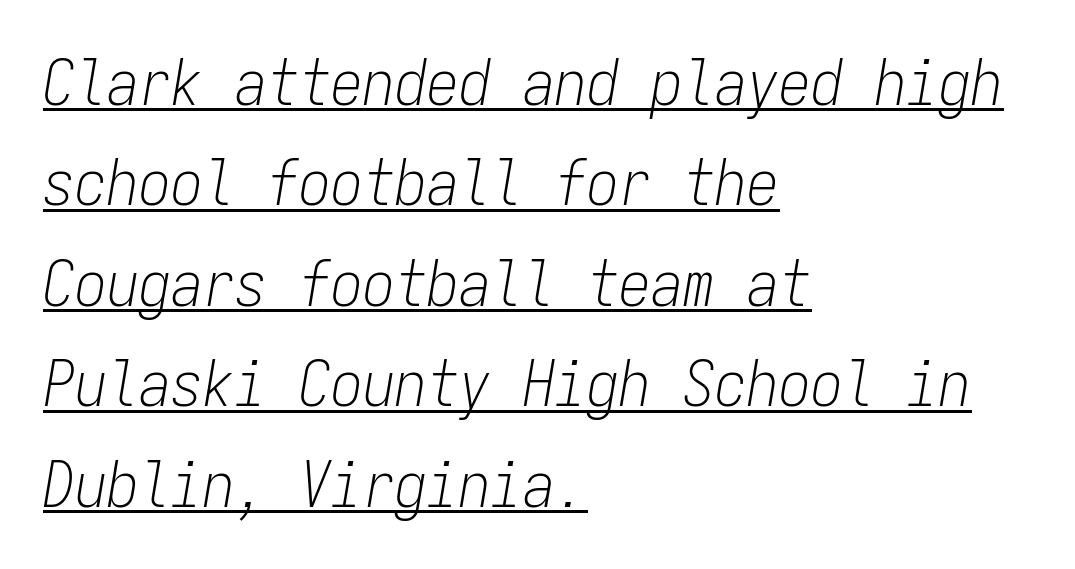
Quick note: interline space is typical. Look at the tracking — it's just the regular setting, nothing added. The setting favours the left margin, as ordinary paragraphs usually do. These lines are rendered in a fixed-pitch font. Weight: not bold — regular or lighter.
